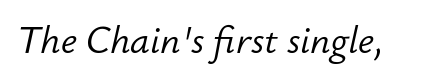
Heaviness? Minimal to ordinary, like unemphasized prose. Observe the lean: these are italic letterforms. Tracking value appears to be zero — textbook default spacing. Think of a printed novel: that variable character pitch is what you see here. The space beneath each line is pristine and unruled.
